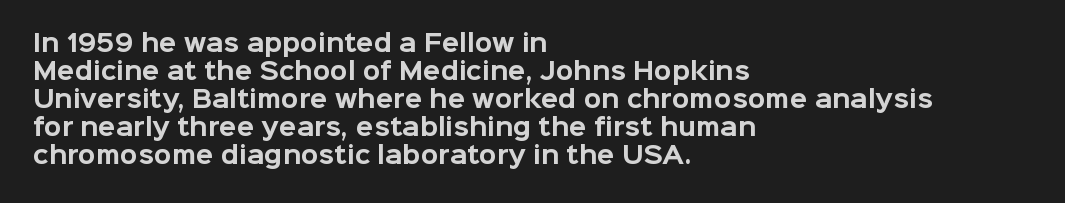
{"italic": "no", "bold": "yes", "underline": "no", "align": "left", "line_spacing_ratio": 1.22, "letter_spacing": "normal", "letter_spacing_em": 0.0, "glyph_px": 23}
